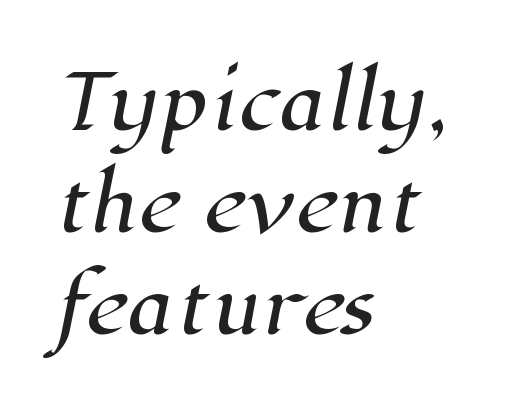
{"serif": "yes", "width": "normal", "stroke_contrast": "high", "x_height": "medium", "monospaced": "no", "underline": "no", "align": "left", "line_spacing": "normal", "line_spacing_ratio": 1.38, "letter_spacing": "normal", "letter_spacing_em": 0.0, "glyph_px": 74}
